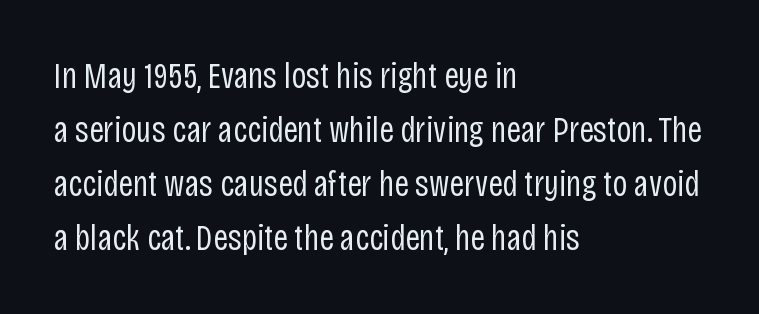
The image shows 36 px regular-weight, condensed sans-serif type, upright; set left-aligned, normal line spacing (1.5x), normal letter spacing, not underlined; low stroke contrast and a large x-height.
